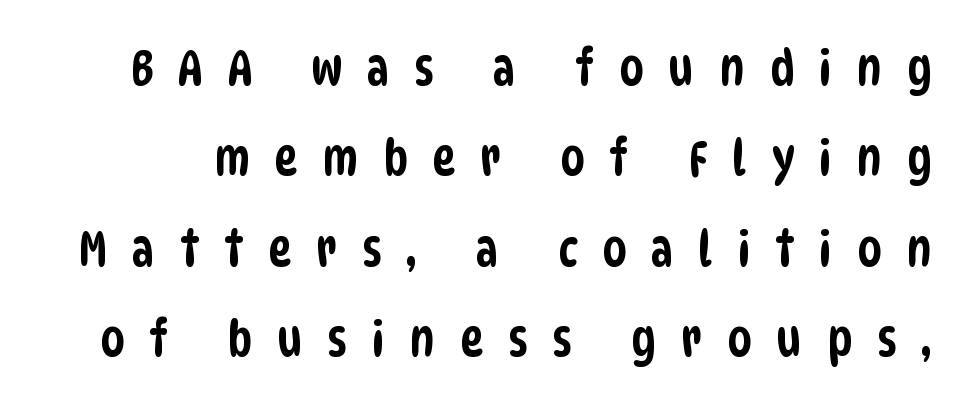
{"serif": "no", "width": "condensed", "stroke_contrast": "low", "x_height": "large", "monospaced": "no", "underline": "no", "line_spacing_ratio": 1.81, "letter_spacing": "wide", "letter_spacing_em": 0.49, "glyph_px": 50}
